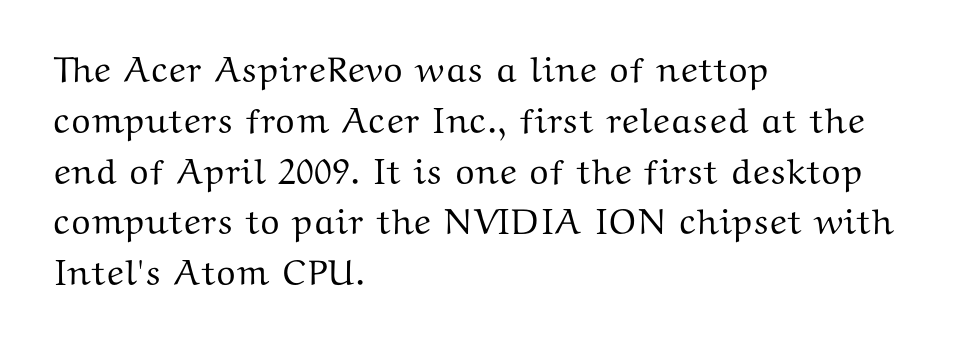
The rendering shows small feet on the letterforms — a serif design. In CSS terms this would be text-align: left. In terms of posture, this sample is upright. How would I describe the line gaps? Plain and ordinary. The passage shown is typed in a proportional face where columns would drift. Underline: absent.
